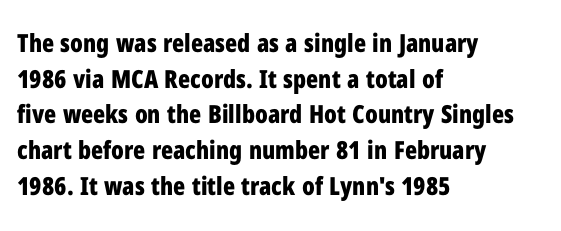
Q: Is the text bold? A: Yes.
Q: Is the text italic (slanted)? A: No, it is upright.
Q: Is the text underlined? A: No.
Q: How is the paragraph aligned? A: Left-aligned.
Q: Is the spacing between letters normal or unusually wide? A: Normal.
Q: Is the spacing between lines tight, normal or loose? A: Normal.
